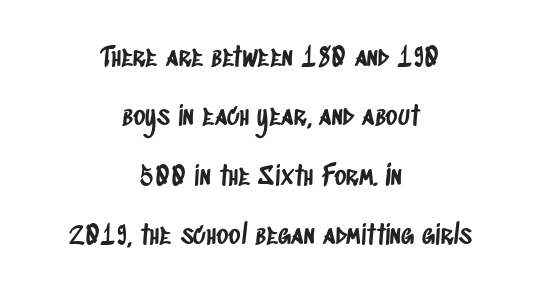
Q: Is the text underlined? A: No.
Q: How is the paragraph aligned? A: Centered.
Q: Is the spacing between letters normal or unusually wide? A: Normal.
Q: Is the spacing between lines tight, normal or loose? A: Loose.
